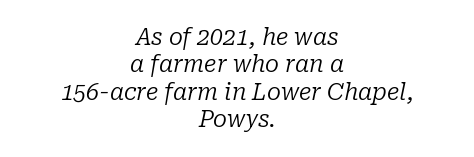
The image shows 23 px text type, italic (leaning right); set centered, line spacing 1.19x, normal letter spacing, not underlined.
